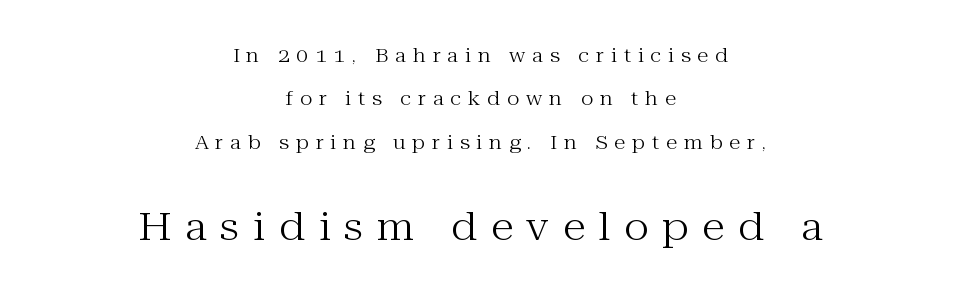
{"serif": "yes", "italic": "no", "bold": "no", "weight": "regular", "width": "normal", "stroke_contrast": "medium", "x_height": "medium", "monospaced": "no", "underline": "no", "align": "center", "line_spacing": "loose", "line_spacing_ratio": 2.28, "letter_spacing": "wide", "letter_spacing_em": 0.36, "larger_block": "second", "size_ratio": 2.0, "glyph_px": 38}
